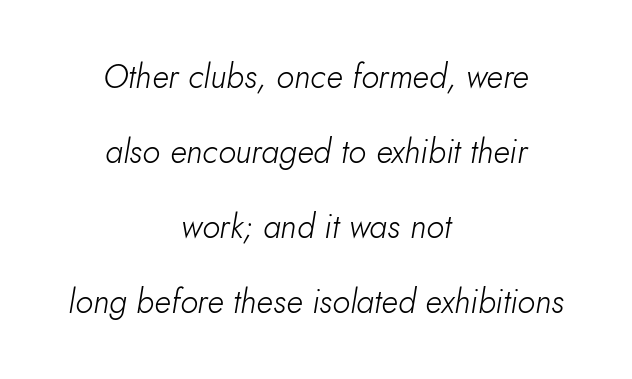
{"italic": "yes", "lean": "right", "slant_degrees": 10, "bold": "no", "weight": "light", "width": "normal", "stroke_contrast": "low", "x_height": "small", "monospaced": "no", "underline": "no", "align": "center", "line_spacing": "loose", "line_spacing_ratio": 2.27, "letter_spacing": "normal", "letter_spacing_em": 0.0, "glyph_px": 33}
